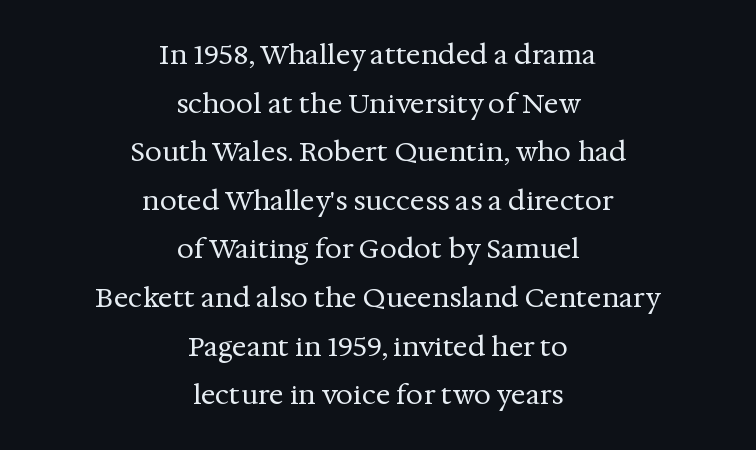
Q: Is the text bold? A: No.
Q: Is the text italic (slanted)? A: No, it is upright.
Q: Is the text underlined? A: No.
Q: How is the paragraph aligned? A: Centered.
Q: Is the spacing between letters normal or unusually wide? A: Normal.
